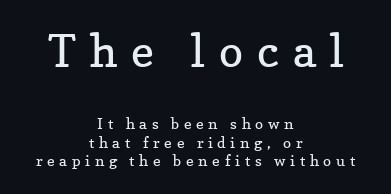
{"serif": "yes", "italic": "no", "bold": "no", "weight": "regular", "width": "normal", "stroke_contrast": "low", "x_height": "medium", "monospaced": "no", "underline": "no", "align": "center", "line_spacing_ratio": 1.23, "letter_spacing": "wide", "letter_spacing_em": 0.31, "larger_block": "first", "size_ratio": 3.0, "glyph_px": 45}
